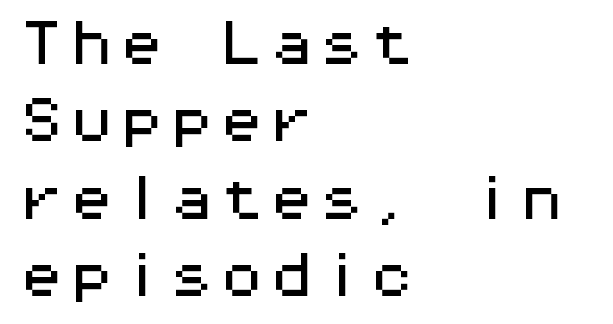
Every character sits straight up, as roman type does. Look at the bottom of the vertical strokes: they stop flat, with no serifs. Quick note: interline space is typical. The rendering anchors every line to the left-hand side. The gap between lines stays unmarked. Default kerning and tracking; the words read as compact shapes.
